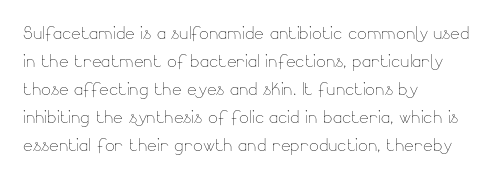
{"italic": "no", "bold": "no", "underline": "no", "align": "left", "line_spacing_ratio": 1.22, "letter_spacing": "normal", "letter_spacing_em": 0.0, "glyph_px": 23}
